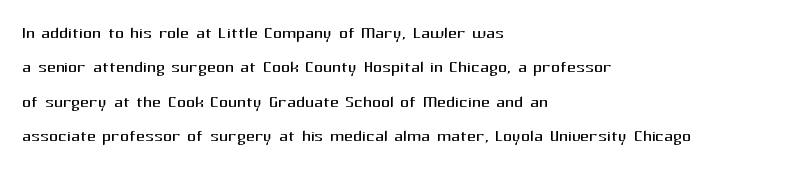
{"italic": "no", "bold": "no", "underline": "no", "align": "left", "line_spacing": "normal", "line_spacing_ratio": 1.56, "letter_spacing": "normal", "letter_spacing_em": 0.0, "glyph_px": 22}
